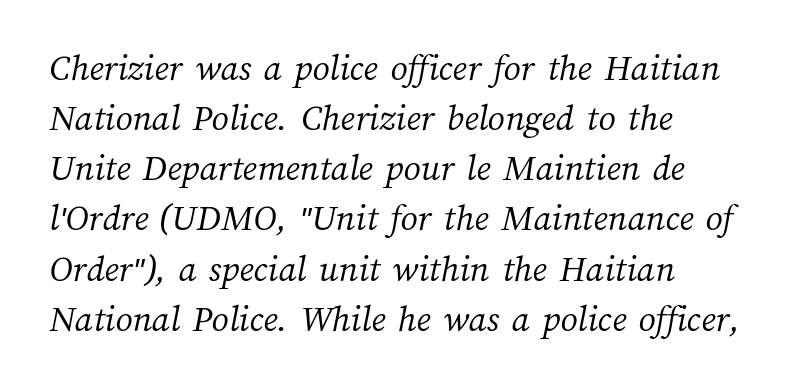
Spacing verdict: proportional, widths tailored to each character. Compared with a centered layout, this one pins lines to the left instead. Bare-footed words on every line. The face used here is rendered with its standard letterfit. Think standard paragraph weight, or any step lighter than that.
